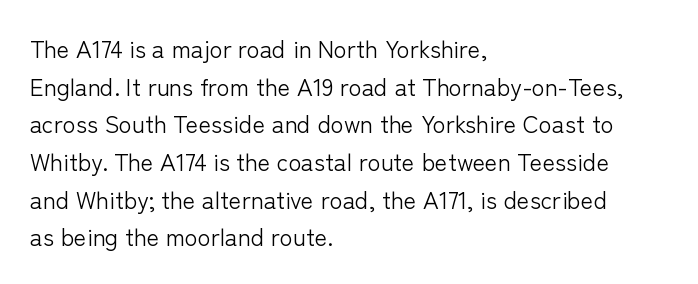
{"italic": "no", "bold": "no", "underline": "no", "align": "left", "line_spacing": "normal", "line_spacing_ratio": 1.57, "letter_spacing": "normal", "letter_spacing_em": 0.0, "glyph_px": 24}
